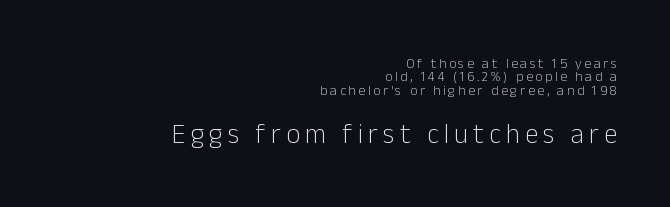
The image shows 27 px text type, upright; set right-aligned, tight line spacing (0.96x), not underlined; the second (bottom) block is 1.93x larger.
